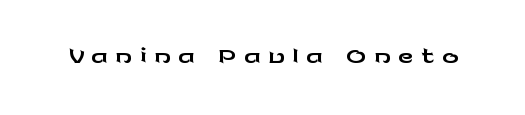
Ascenders rise straight up at ninety degrees. Character widths vary here, with narrow letters taking less room than wide ones. Typographically, this falls in the sans-serif category. The string is rendered with underlining switched off.
